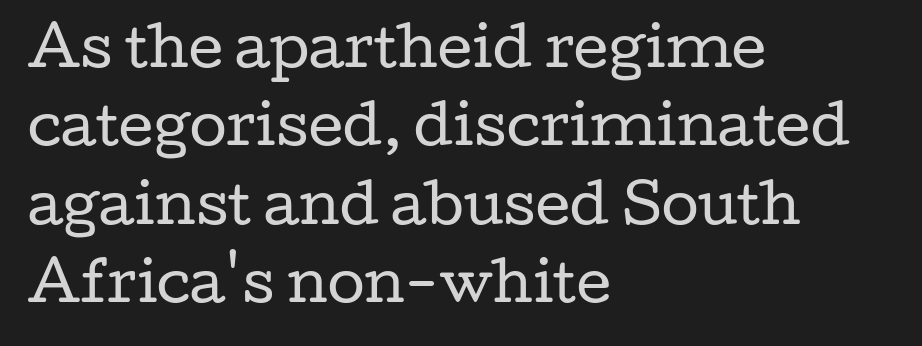
Stems here are at most as thick as an everyday book face. Check where the strokes stop: tiny serifs finish them off. The lettering stays uniformly vertical, giving the passage a roman look. Honestly, there is no underline to notice here at all. These lines stack with their left ends in a neat column.
